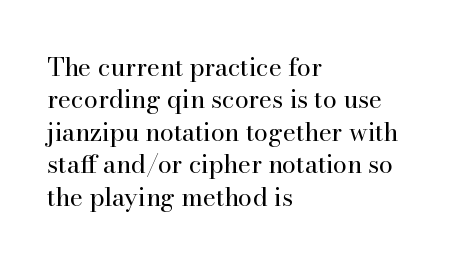
Q: Is the text bold? A: No.
Q: Is the text italic (slanted)? A: No, it is upright.
Q: Is the text underlined? A: No.
Q: How is the paragraph aligned? A: Left-aligned.
Q: Is the spacing between letters normal or unusually wide? A: Normal.
Q: Is the spacing between lines tight, normal or loose? A: Normal.
